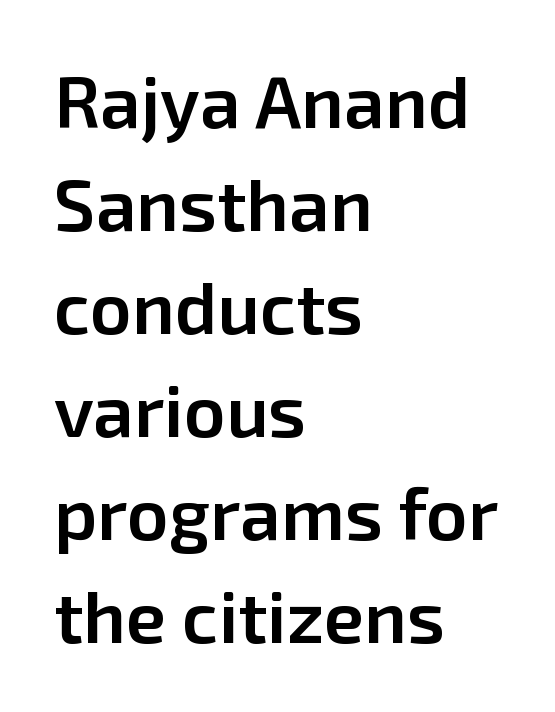
{"serif": "no", "italic": "no", "bold": "semi", "weight": "semibold", "width": "normal", "stroke_contrast": "low", "x_height": "medium", "monospaced": "no", "underline": "no", "align": "left", "line_spacing": "normal", "line_spacing_ratio": 1.41, "letter_spacing": "normal", "letter_spacing_em": 0.0, "glyph_px": 73}
